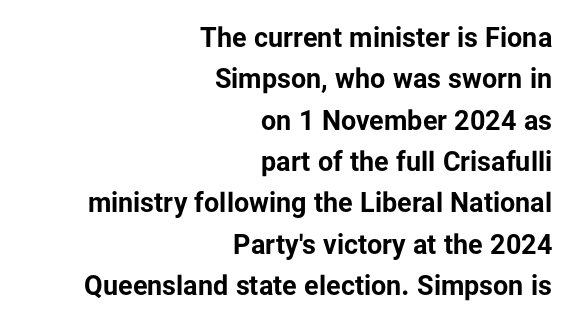
{"italic": "no", "bold": "yes", "underline": "no", "align": "right", "line_spacing": "normal", "line_spacing_ratio": 1.53, "letter_spacing": "normal", "letter_spacing_em": 0.0, "glyph_px": 27}
